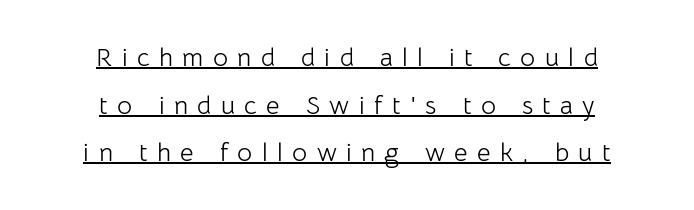
Letters have the restrained weight of plain body copy at most. Beneath each row of characters lies a ruled line. Tall strokes in this sample are plumb rather than angled. The rendering positions every line midway between the sides.
